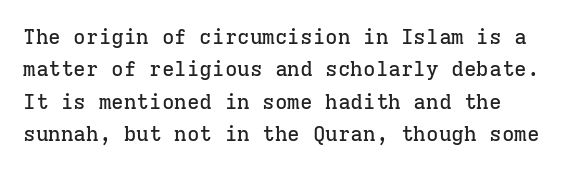
Glyph-to-glyph distance matches everyday printed text. Upright lettering throughout. Notice how descenders clear the ascenders below comfortably — that's standard leading. The strip under each line holds only bare page. Layout note: lines flush left.
